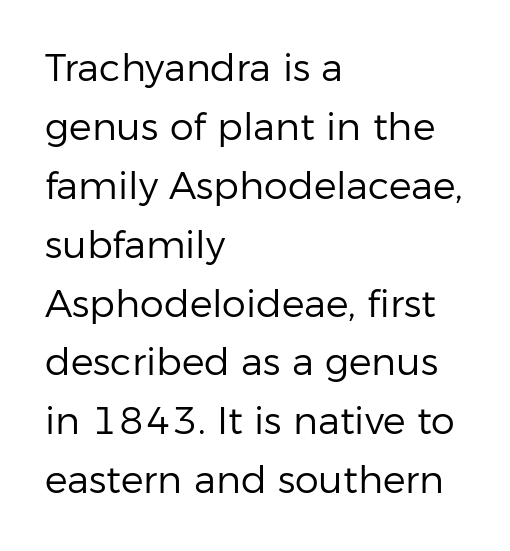
The image shows 38 px regular-weight sans-serif type, upright; set left-aligned, normal line spacing (1.55x), normal letter spacing, not underlined; low stroke contrast and a medium x-height.
